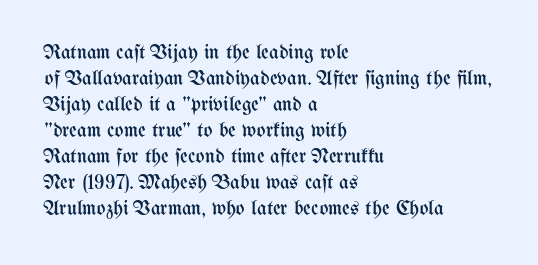
Q: Is the text bold? A: No.
Q: Is the text italic (slanted)? A: No, it is upright.
Q: Is the text underlined? A: No.
Q: How is the paragraph aligned? A: Left-aligned.
Q: Is the spacing between letters normal or unusually wide? A: Normal.
